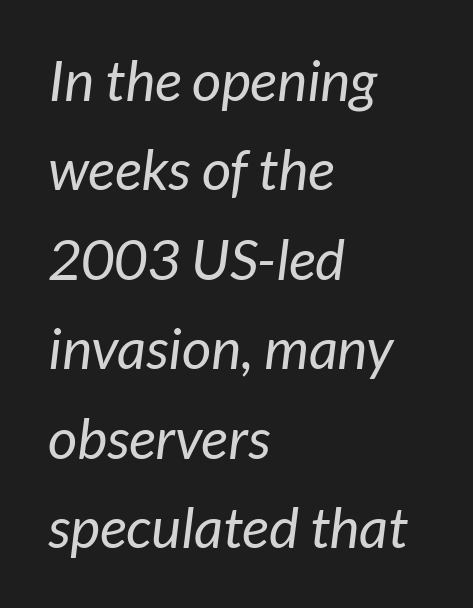
The image shows 57 px regular-weight sans-serif type; set left-aligned, normal line spacing (1.57x), normal letter spacing, not underlined; low stroke contrast and a medium x-height.
